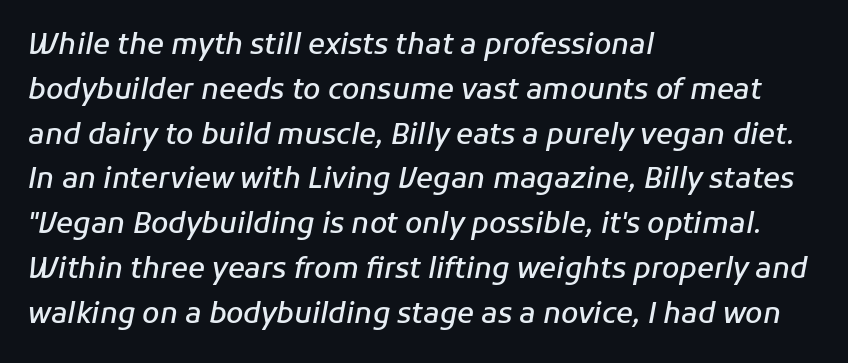
The image shows 28 px semibold type, italic (leaning right); set left-aligned, normal line spacing (1.6x), normal letter spacing, not underlined; low stroke contrast and a medium x-height.
